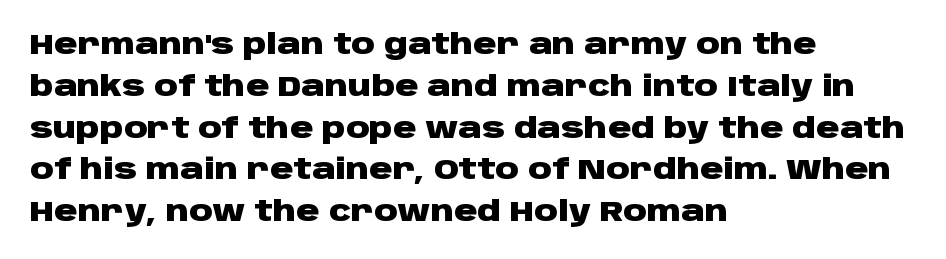
The image shows 29 px heavy, wide sans-serif type, upright; set left-aligned, normal line spacing (1.44x), normal letter spacing, not underlined; low stroke contrast and a large x-height.
